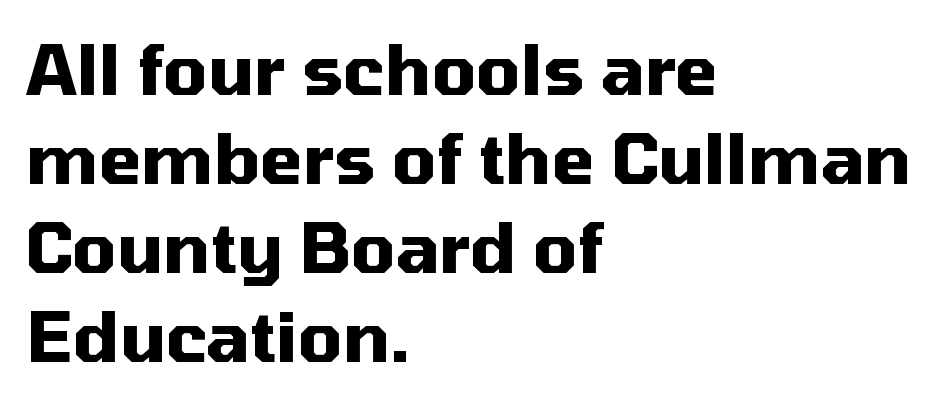
The image shows 69 px heavy sans-serif type, upright; set left-aligned, normal line spacing (1.29x), normal letter spacing, not underlined; medium stroke contrast and a medium x-height.
